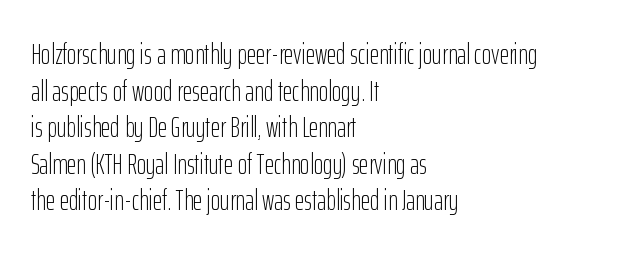
Q: Is the text bold? A: No.
Q: Is the text italic (slanted)? A: No, it is upright.
Q: Is the typeface a serif or a sans-serif typeface? A: Sans-serif.
Q: Is the text underlined? A: No.
Q: How is the paragraph aligned? A: Left-aligned.
Q: Is the spacing between letters normal or unusually wide? A: Normal.
Q: Is the spacing between lines tight, normal or loose? A: Normal.
Q: Width (condensed, normal, or wide)? A: Condensed.
Q: Stroke contrast? A: Low.
Q: x-height? A: Medium.
Q: Monospaced? A: No.
